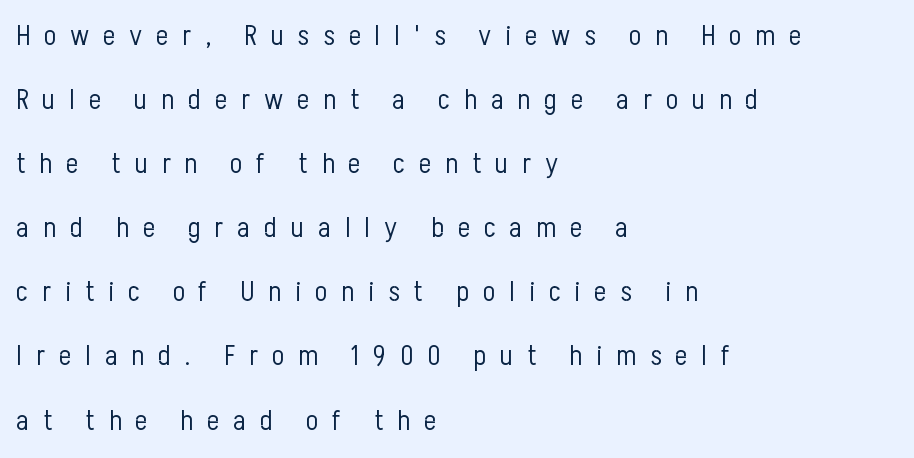
{"serif": "no", "italic": "no", "bold": "no", "weight": "light", "width": "condensed", "stroke_contrast": "low", "x_height": "medium", "monospaced": "no", "underline": "no", "align": "left", "line_spacing": "loose", "line_spacing_ratio": 2.21, "letter_spacing": "wide", "letter_spacing_em": 0.48, "glyph_px": 29}
